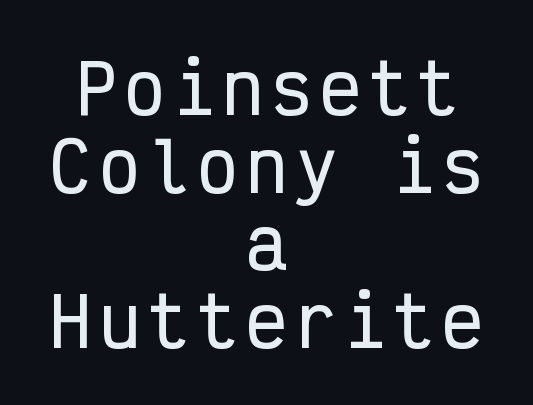
{"serif": "no", "italic": "no", "width": "condensed", "stroke_contrast": "low", "x_height": "medium", "monospaced": "yes", "underline": "no", "align": "center", "line_spacing": "tight", "line_spacing_ratio": 1.14, "glyph_px": 68}
